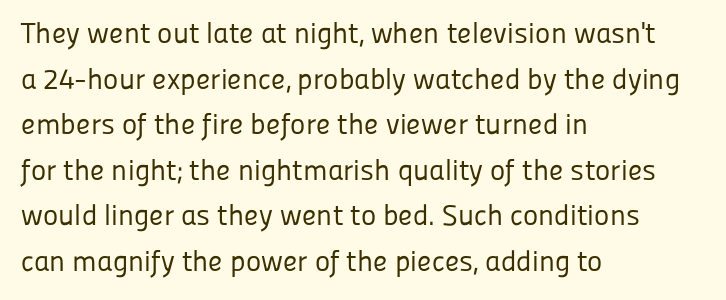
The letterforms sit at book weight or below. Unlike a traditional serif, this face leaves its strokes unadorned. The letters sit at their default tracking, neither squeezed nor spread. Casual observation: everything's shoved over to the left. The specimen omits any rule beneath the text block's lines. Does the lettering tilt? It doesn't — this is upright.
